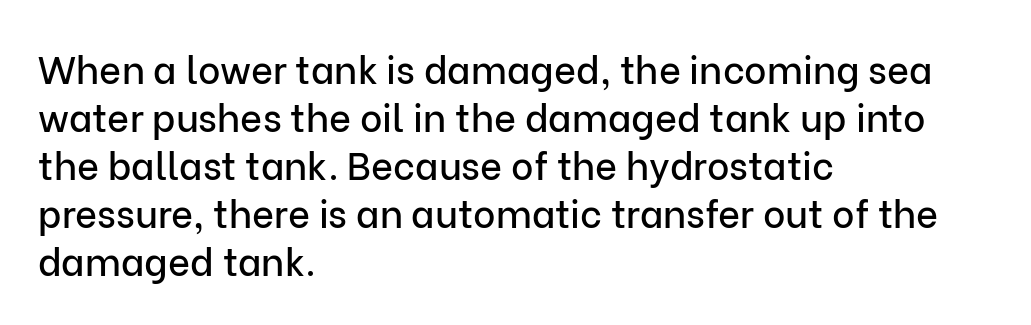
Is the letter spacing exaggerated? No — it looks like the ordinary default. The rendering uses natural spacing where letterforms have individual widths. Posture: upright roman. Summary of vertical rhythm: regular, with standard interline spacing. Notice how the passage keeps a crisp vertical edge on the left only.
